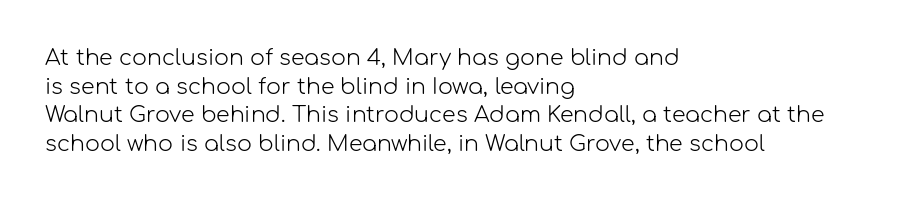
Check the space under the baseline: it is left empty. Characters follow at the spacing the type designer built in. These glyphs show unthickened strokes, regular width or finer. This is the regular roman posture of the typeface. A typesetter would call this leading conventional body-copy spacing. The compositor pushed each line to the left boundary.
